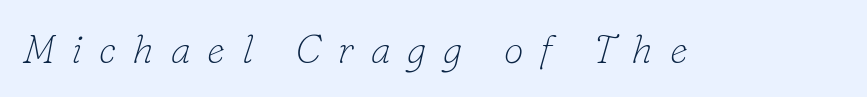
{"serif": "yes", "italic": "yes", "lean": "right", "slant_degrees": 16, "bold": "no", "weight": "thin", "width": "normal", "stroke_contrast": "low", "x_height": "small", "monospaced": "no", "underline": "no", "letter_spacing": "wide", "letter_spacing_em": 0.42, "glyph_px": 40}
